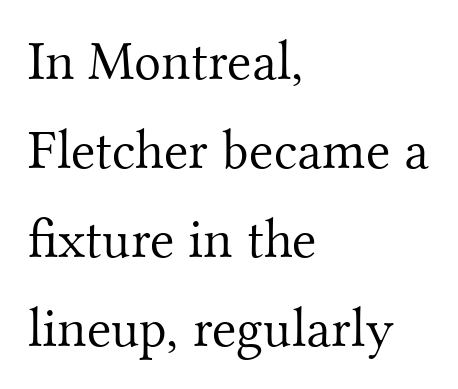
No word sits above an underline. Weight class: somewhere from thin through regular. Notice how descenders clear the ascenders below comfortably — that's standard leading. The gaps between neighbouring characters are ordinary and unremarkable.
